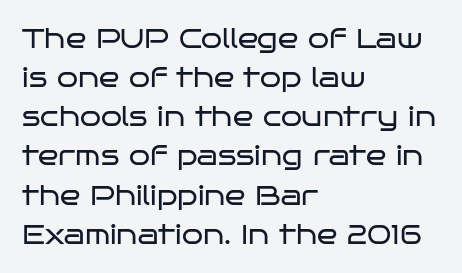
{"italic": "no", "bold": "no", "underline": "no", "align": "left", "line_spacing": "normal", "line_spacing_ratio": 1.45, "letter_spacing": "normal", "letter_spacing_em": 0.0, "glyph_px": 27}
